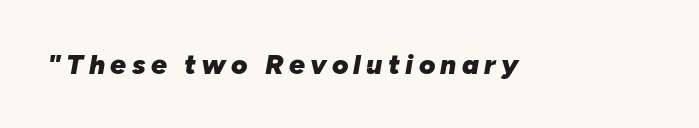
{"italic": "yes", "lean": "right", "slant_degrees": 10, "bold": "yes", "weight": "heavy", "width": "normal", "stroke_contrast": "low", "x_height": "medium", "monospaced": "no", "underline": "no", "glyph_px": 28}
